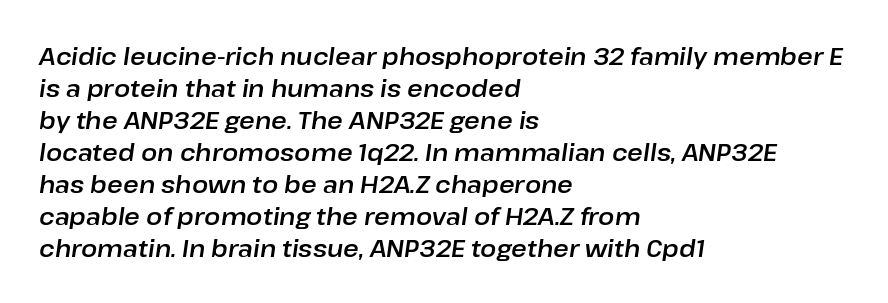
Q: Is the text italic (slanted)? A: Yes, it leans right by about 8 degrees.
Q: Is the text underlined? A: No.
Q: How is the paragraph aligned? A: Left-aligned.
Q: Is the spacing between letters normal or unusually wide? A: Normal.
Q: Is the spacing between lines tight, normal or loose? A: Normal.
